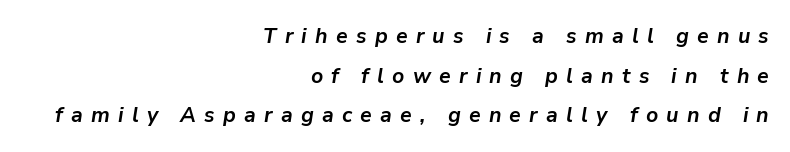
{"italic": "yes", "lean": "right", "slant_degrees": 9, "bold": "yes", "underline": "no", "align": "right", "line_spacing_ratio": 1.89, "letter_spacing": "wide", "letter_spacing_em": 0.39, "glyph_px": 21}
